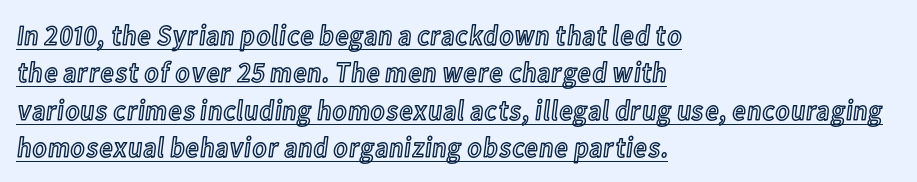
The image shows 29 px condensed type; set left-aligned, normal line spacing (1.29x), normal letter spacing, underlined; a medium x-height.
